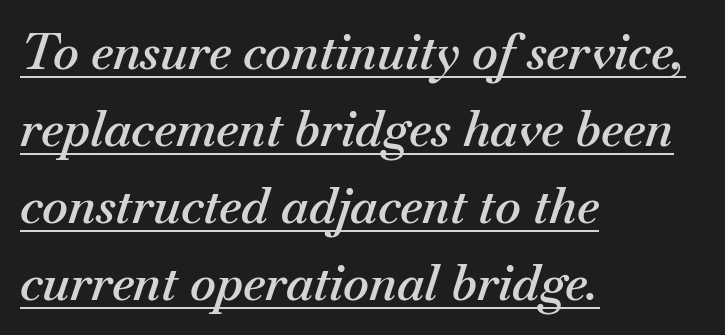
{"italic": "yes", "lean": "right", "slant_degrees": 18, "bold": "semi", "weight": "semibold", "width": "normal", "stroke_contrast": "medium", "x_height": "small", "monospaced": "no", "underline": "yes", "align": "left", "line_spacing": "normal", "line_spacing_ratio": 1.57, "letter_spacing": "normal", "letter_spacing_em": 0.0, "glyph_px": 49}
